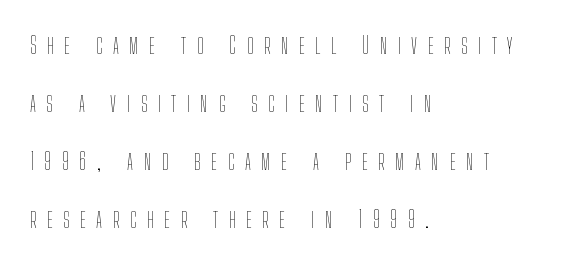
Does the copy run flush right? No — it runs flush left. Each new line begins a long way beneath the previous one. Bare-footed words on every line. Does the lettering tilt? It doesn't — this is upright. Unbolded letterforms with no extra heft.
